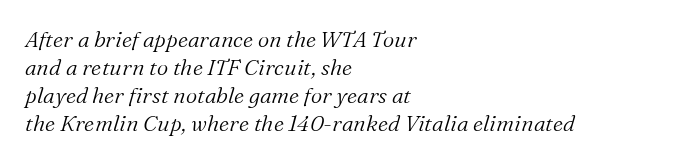
Tracking value appears to be zero — textbook default spacing. The specimen omits any rule beneath the text block's lines. Caption: face not bold, strokes unweighted. Summary of vertical rhythm: regular, with standard interline spacing. Compared with a centered layout, this one pins lines to the left instead. Would a proofreader flag this as italicized? Yes.
